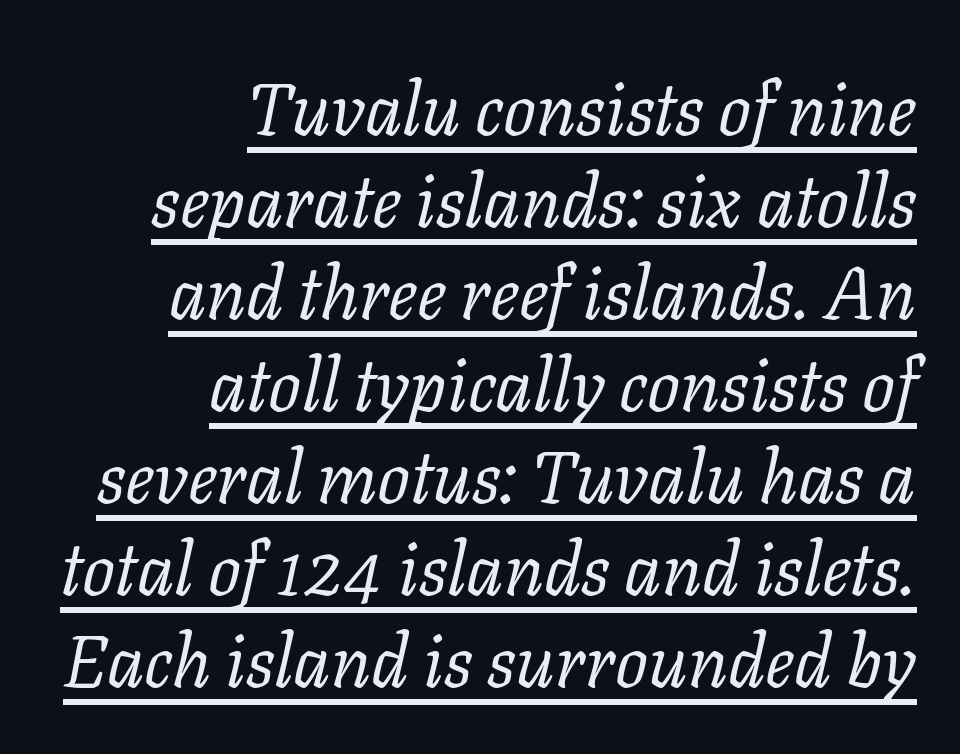
Q: Is the text bold? A: No.
Q: Is the text italic (slanted)? A: Yes, it leans right by about 11 degrees.
Q: Is the typeface a serif or a sans-serif typeface? A: Serif.
Q: Is the text underlined? A: Yes.
Q: How is the paragraph aligned? A: Right-aligned.
Q: Is the spacing between letters normal or unusually wide? A: Normal.
Q: Is the spacing between lines tight, normal or loose? A: Normal.
Q: Width (condensed, normal, or wide)? A: Normal.
Q: Stroke contrast? A: Low.
Q: x-height? A: Medium.
Q: Monospaced? A: No.
